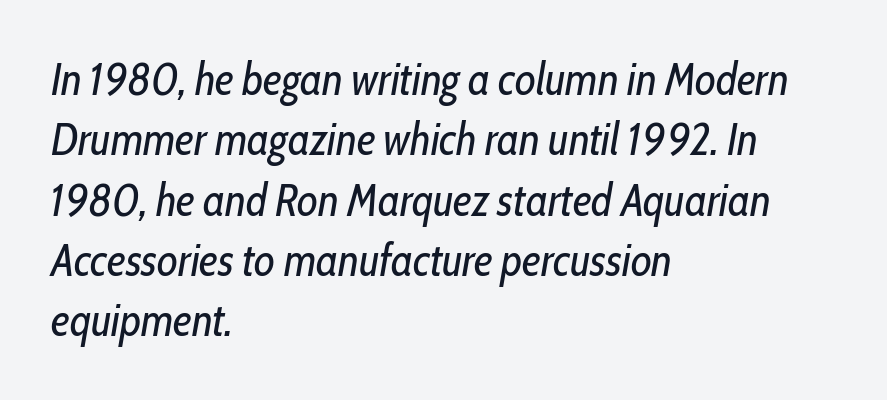
Q: Is the text bold? A: No.
Q: Is the text italic (slanted)? A: Yes, it leans right by about 10 degrees.
Q: Is the text underlined? A: No.
Q: How is the paragraph aligned? A: Left-aligned.
Q: Is the spacing between letters normal or unusually wide? A: Normal.
Q: Is the spacing between lines tight, normal or loose? A: Normal.
Q: Width (condensed, normal, or wide)? A: Condensed.
Q: Stroke contrast? A: Low.
Q: x-height? A: Medium.
Q: Monospaced? A: No.
